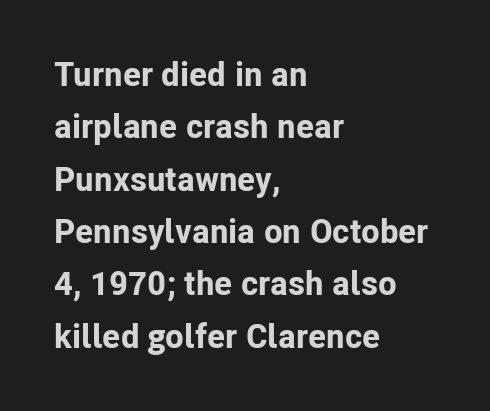
The image shows 34 px bold sans-serif type, upright; set left-aligned, normal line spacing (1.54x), normal letter spacing, not underlined; low stroke contrast and a medium x-height.
